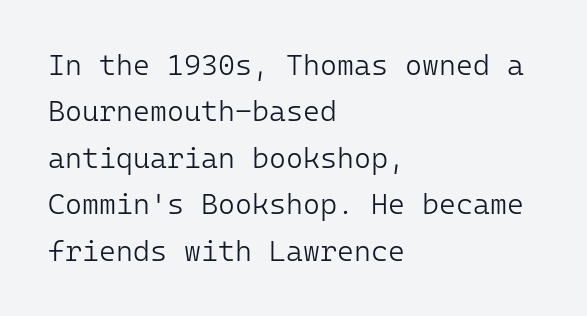
Q: Is the text bold? A: No.
Q: Is the text italic (slanted)? A: No, it is upright.
Q: Is the typeface a serif or a sans-serif typeface? A: Sans-serif.
Q: Is the text underlined? A: No.
Q: How is the paragraph aligned? A: Left-aligned.
Q: Is the spacing between letters normal or unusually wide? A: Normal.
Q: Is the spacing between lines tight, normal or loose? A: Normal.
Q: Width (condensed, normal, or wide)? A: Normal.
Q: Stroke contrast? A: Low.
Q: x-height? A: Medium.
Q: Monospaced? A: Yes.
